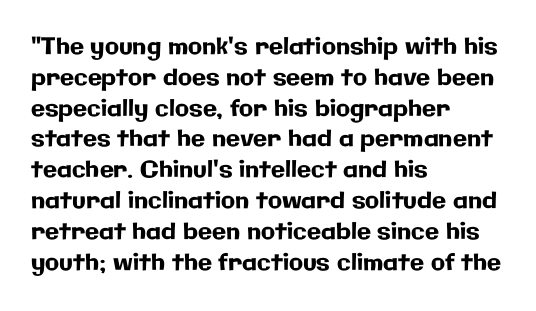
The image shows 23 px text type, upright; set left-aligned, normal line spacing (1.34x), normal letter spacing, not underlined.
